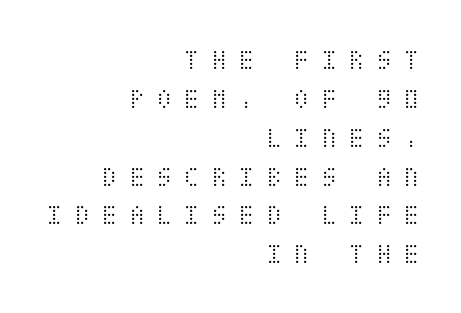
Posture: vertical. Check the space under the baseline: it is left empty. These glyphs show unthickened strokes, regular width or finer. Successive baselines arrive at the customary interval.
